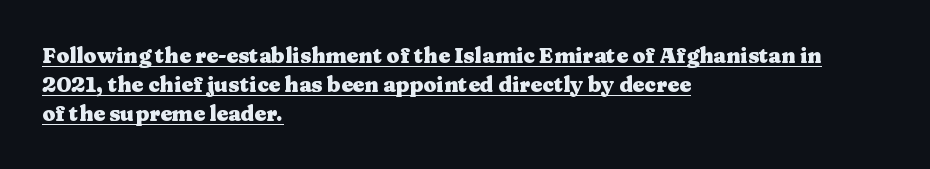
Q: Is the text bold? A: Yes.
Q: Is the text italic (slanted)? A: No, it is upright.
Q: Is the text underlined? A: Yes.
Q: How is the paragraph aligned? A: Left-aligned.
Q: Is the spacing between letters normal or unusually wide? A: Normal.
Q: Is the spacing between lines tight, normal or loose? A: Normal.
